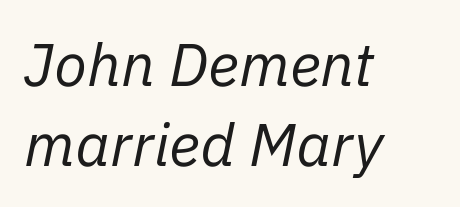
The image shows 60 px regular-weight type, italic (leaning right); set left-aligned, normal line spacing (1.33x), normal letter spacing, not underlined; low stroke contrast and a medium x-height.
